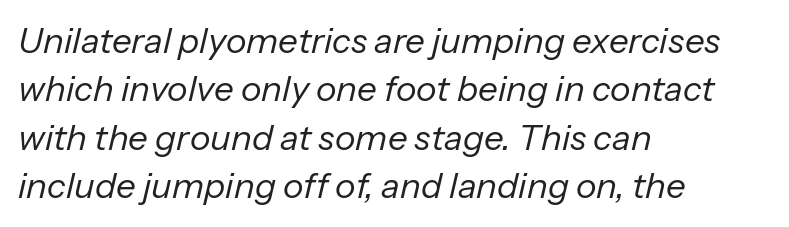
The image shows 35 px regular-weight type, italic (leaning right); set left-aligned, normal line spacing (1.38x), normal letter spacing, not underlined; low stroke contrast and a medium x-height.
